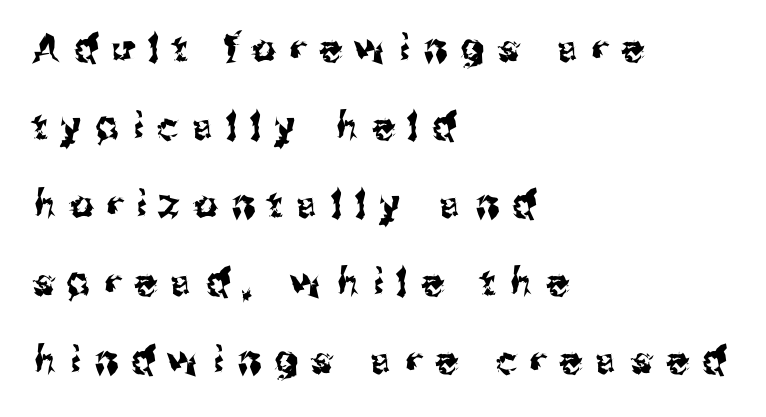
Q: Is the text italic (slanted)? A: No, it is upright.
Q: Is the typeface a serif or a sans-serif typeface? A: Sans-serif.
Q: Is the text underlined? A: No.
Q: How is the paragraph aligned? A: Left-aligned.
Q: Is the spacing between letters normal or unusually wide? A: Unusually wide.
Q: Is the spacing between lines tight, normal or loose? A: Loose.
Q: Width (condensed, normal, or wide)? A: Normal.
Q: Stroke contrast? A: Medium.
Q: x-height? A: Medium.
Q: Monospaced? A: No.
